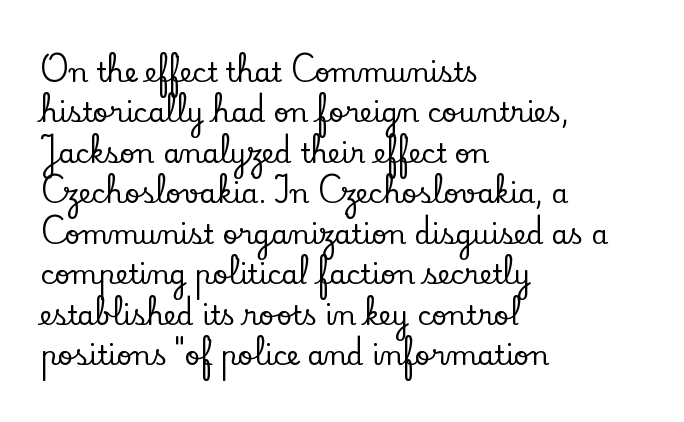
Q: Is the text italic (slanted)? A: No, it is upright.
Q: Is the text underlined? A: No.
Q: How is the paragraph aligned? A: Left-aligned.
Q: Is the spacing between letters normal or unusually wide? A: Normal.
Q: Is the spacing between lines tight, normal or loose? A: Normal.
